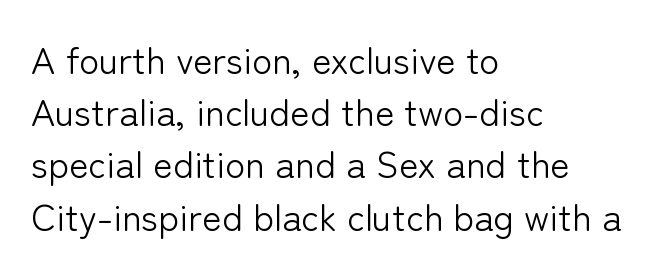
The compositor pushed each line to the left boundary. Regular leading. The face looks like a standard text weight, possibly lighter. This rendering features lettering with no underline. Does extra space separate the letters? No, they use regular spacing.
